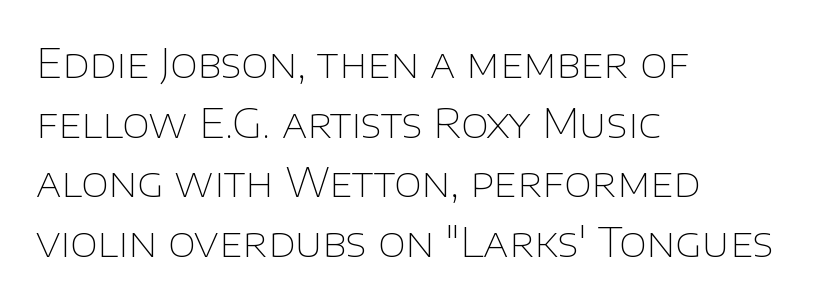
{"serif": "no", "italic": "no", "bold": "no", "weight": "thin", "width": "normal", "stroke_contrast": "low", "x_height": "large", "monospaced": "no", "underline": "no", "align": "left", "line_spacing": "normal", "line_spacing_ratio": 1.49, "letter_spacing": "normal", "letter_spacing_em": 0.0, "glyph_px": 40}
